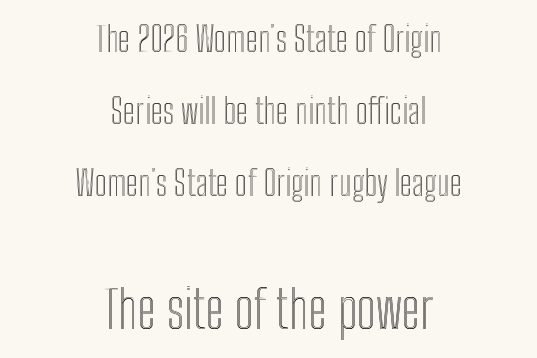
The image shows 53 px condensed type, upright; set centered, loose line spacing (2.06x), normal letter spacing, not underlined; the second (bottom) block is 1.51x larger; a medium x-height.
